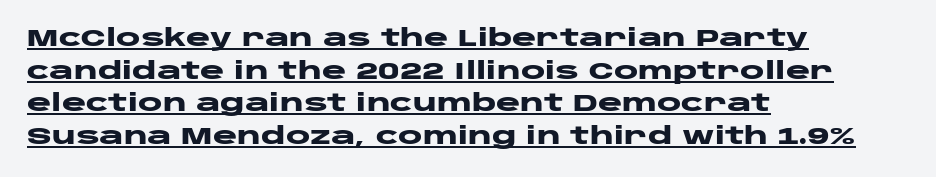
Q: Is the text bold? A: Yes.
Q: Is the text italic (slanted)? A: No, it is upright.
Q: Is the text underlined? A: Yes.
Q: How is the paragraph aligned? A: Left-aligned.
Q: Is the spacing between letters normal or unusually wide? A: Normal.
Q: Is the spacing between lines tight, normal or loose? A: Normal.
